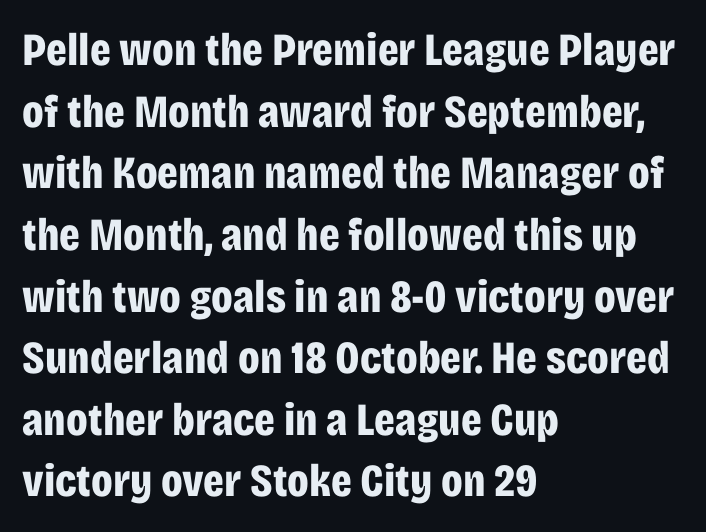
Q: Is the text bold? A: Yes.
Q: Is the text italic (slanted)? A: No, it is upright.
Q: Is the typeface a serif or a sans-serif typeface? A: Sans-serif.
Q: Is the text underlined? A: No.
Q: How is the paragraph aligned? A: Left-aligned.
Q: Is the spacing between letters normal or unusually wide? A: Normal.
Q: Is the spacing between lines tight, normal or loose? A: Normal.
Q: Width (condensed, normal, or wide)? A: Condensed.
Q: Stroke contrast? A: Low.
Q: x-height? A: Large.
Q: Monospaced? A: No.
